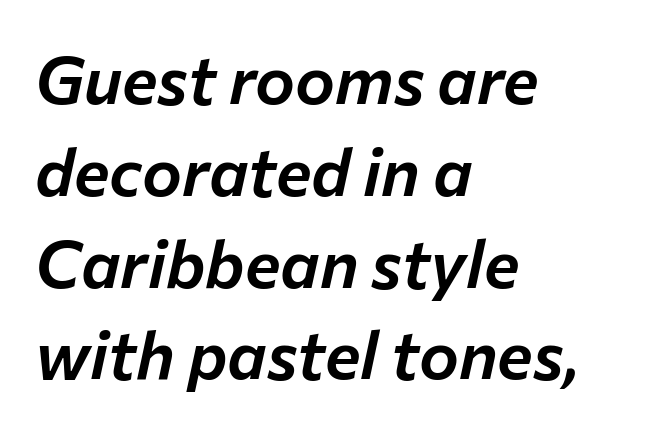
Q: Is the text italic (slanted)? A: Yes, it leans right by about 12 degrees.
Q: Is the text underlined? A: No.
Q: How is the paragraph aligned? A: Left-aligned.
Q: Is the spacing between letters normal or unusually wide? A: Normal.
Q: Is the spacing between lines tight, normal or loose? A: Normal.
Q: Width (condensed, normal, or wide)? A: Normal.
Q: Stroke contrast? A: Low.
Q: x-height? A: Medium.
Q: Monospaced? A: No.
